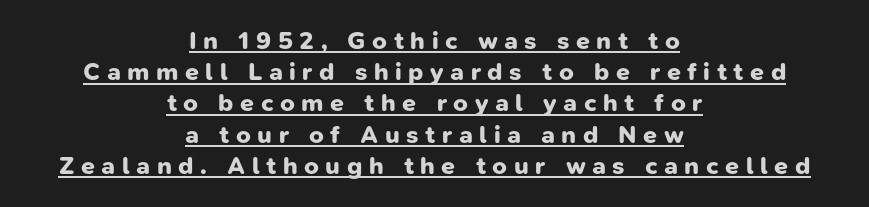
Q: Is the text bold? A: Yes.
Q: Is the text underlined? A: Yes.
Q: How is the paragraph aligned? A: Centered.
Q: Is the spacing between letters normal or unusually wide? A: Unusually wide.
Q: Is the spacing between lines tight, normal or loose? A: Normal.
